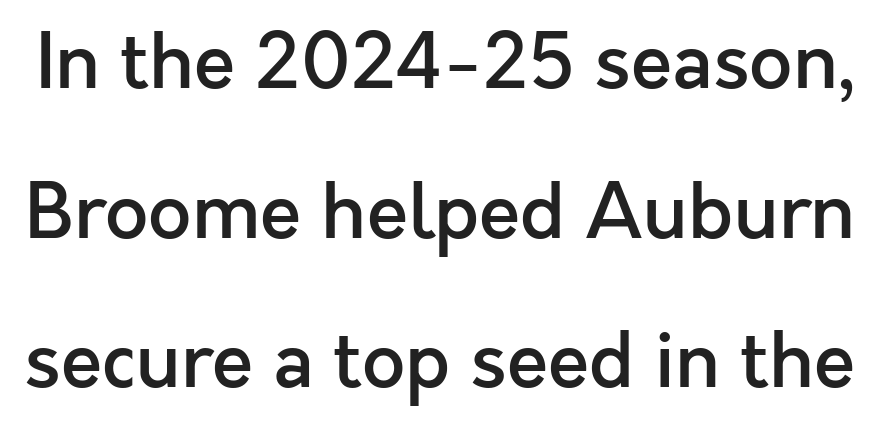
{"serif": "no", "italic": "no", "bold": "semi", "weight": "semibold", "width": "normal", "x_height": "medium", "monospaced": "no", "underline": "no", "line_spacing": "loose", "line_spacing_ratio": 1.97, "letter_spacing": "normal", "letter_spacing_em": 0.0, "glyph_px": 76}
